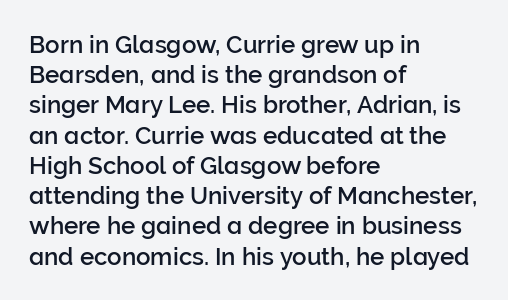
The image shows 24 px text type, upright; set left-aligned, normal line spacing (1.26x), normal letter spacing, not underlined.
